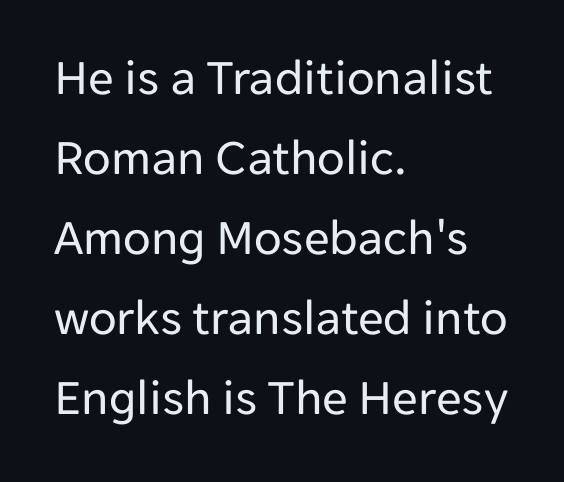
{"serif": "no", "italic": "no", "bold": "no", "weight": "regular", "width": "normal", "stroke_contrast": "low", "x_height": "medium", "monospaced": "no", "underline": "no", "align": "left", "line_spacing": "normal", "line_spacing_ratio": 1.57, "letter_spacing": "normal", "letter_spacing_em": 0.0, "glyph_px": 51}
